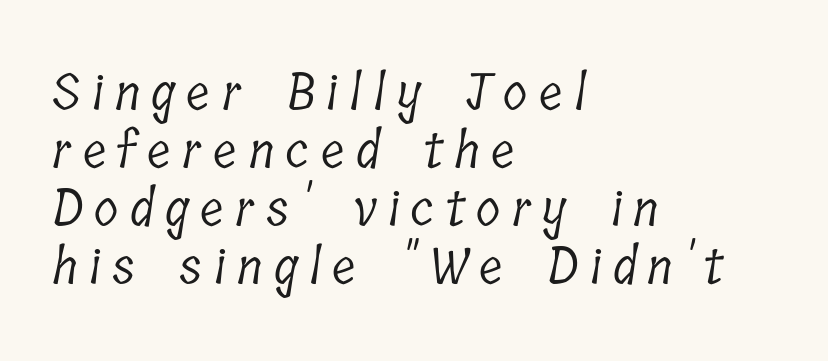
Beneath every word, the page is bare. The rag falls on the right side of this text block. Unlike a clean sans, this face finishes its strokes with serifs. Stem width sits at or under what a default text font uses. A typesetter would call this proportional, since set widths differ per character. Students, note that the glyphs here are deliberately spaced far apart.
